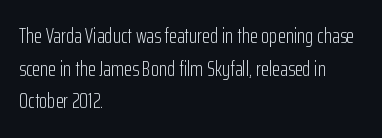
Q: Is the text bold? A: No.
Q: Is the text italic (slanted)? A: No, it is upright.
Q: Is the text underlined? A: No.
Q: How is the paragraph aligned? A: Left-aligned.
Q: Is the spacing between letters normal or unusually wide? A: Normal.
Q: Is the spacing between lines tight, normal or loose? A: Normal.
